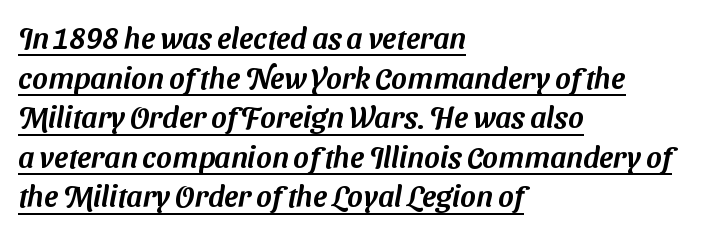
Is the letter spacing exaggerated? No — it looks like the ordinary default. Evenly set lines give the paragraph a standard silhouette. Do the characters align in a grid? No, the font is proportional. The setting favours the left margin, as ordinary paragraphs usually do. This sample uses a sans-serif face.
